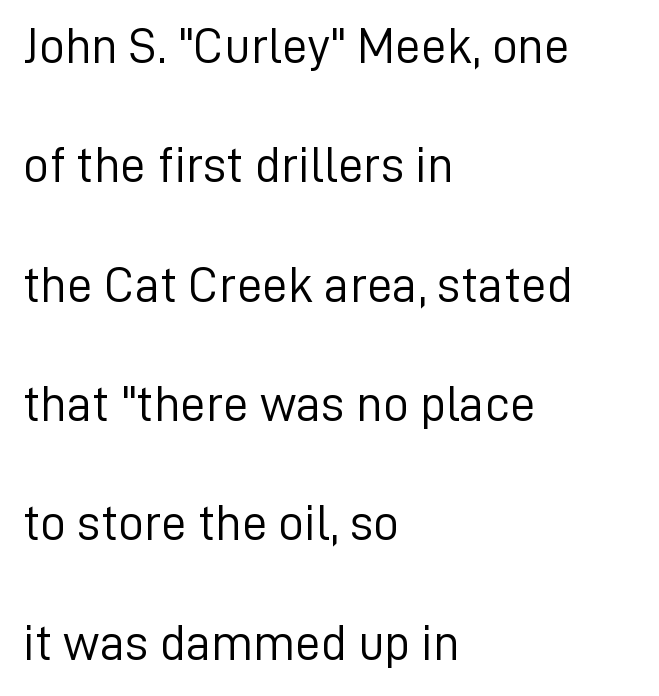
The image shows 51 px light sans-serif type, upright; set left-aligned, loose line spacing (2.34x), normal letter spacing, not underlined; low stroke contrast and a medium x-height.
